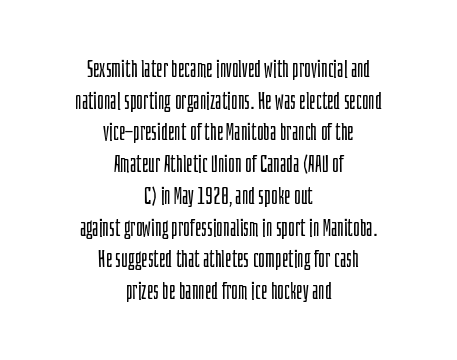
{"italic": "no", "bold": "no", "underline": "no", "align": "center", "line_spacing": "normal", "line_spacing_ratio": 1.38, "letter_spacing": "normal", "letter_spacing_em": 0.0, "glyph_px": 23}
